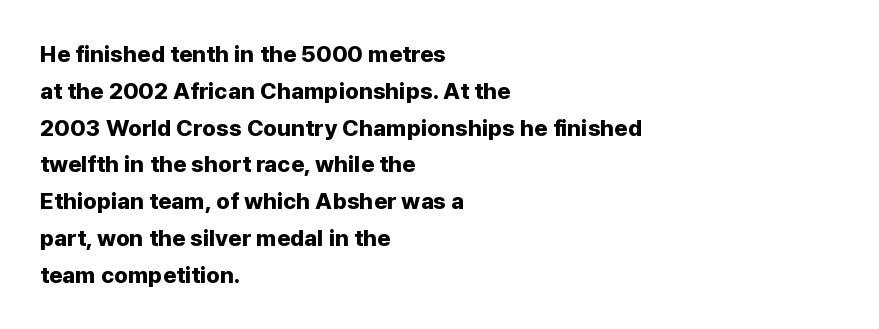
Q: Is the text bold? A: Yes.
Q: Is the text italic (slanted)? A: No, it is upright.
Q: Is the text underlined? A: No.
Q: How is the paragraph aligned? A: Left-aligned.
Q: Is the spacing between letters normal or unusually wide? A: Normal.
Q: Is the spacing between lines tight, normal or loose? A: Normal.
